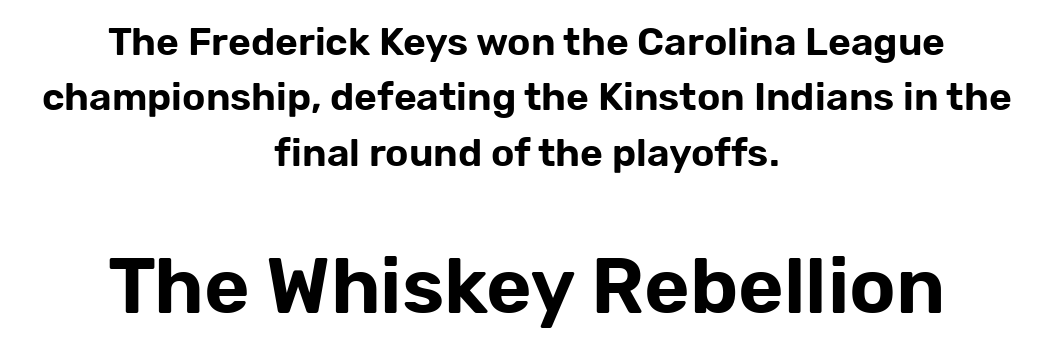
Q: Is the text italic (slanted)? A: No, it is upright.
Q: Is the typeface a serif or a sans-serif typeface? A: Sans-serif.
Q: Is the text underlined? A: No.
Q: How is the paragraph aligned? A: Centered.
Q: Is the spacing between letters normal or unusually wide? A: Normal.
Q: Is the spacing between lines tight, normal or loose? A: Normal.
Q: Which block of text is set in a larger size, the first (top) or the second (bottom)? A: The second (bottom) one.
Q: Width (condensed, normal, or wide)? A: Normal.
Q: Stroke contrast? A: Low.
Q: x-height? A: Medium.
Q: Monospaced? A: No.
